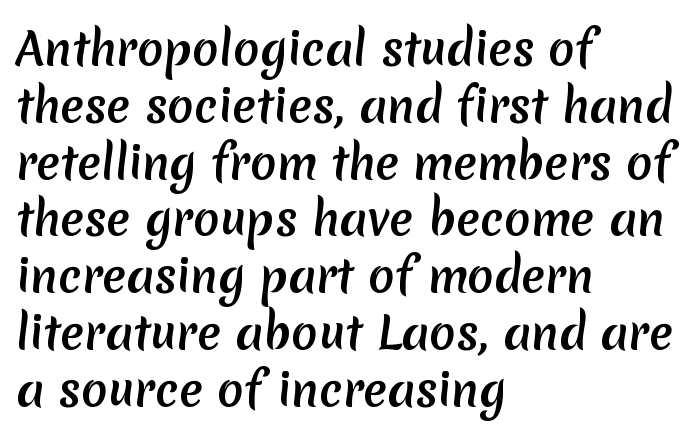
Normally led — the rows are evenly, conventionally spaced. The face used here is a sans, in the tradition of grotesques and geometrics. Caption: multi-line text, flush left, ragged right. The string is rendered with underlining switched off. Chunky letters — that's bold for sure. These lines keep a tight, regular rhythm from letter to letter.
